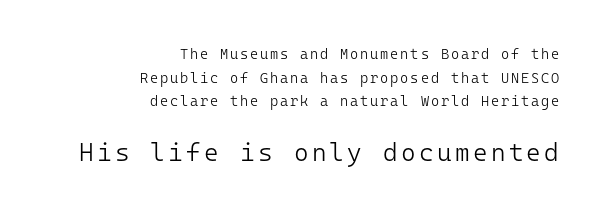
The image shows 25 px text type, upright; set right-aligned, normal line spacing (1.69x), not underlined; the second (bottom) block is 1.79x larger.
